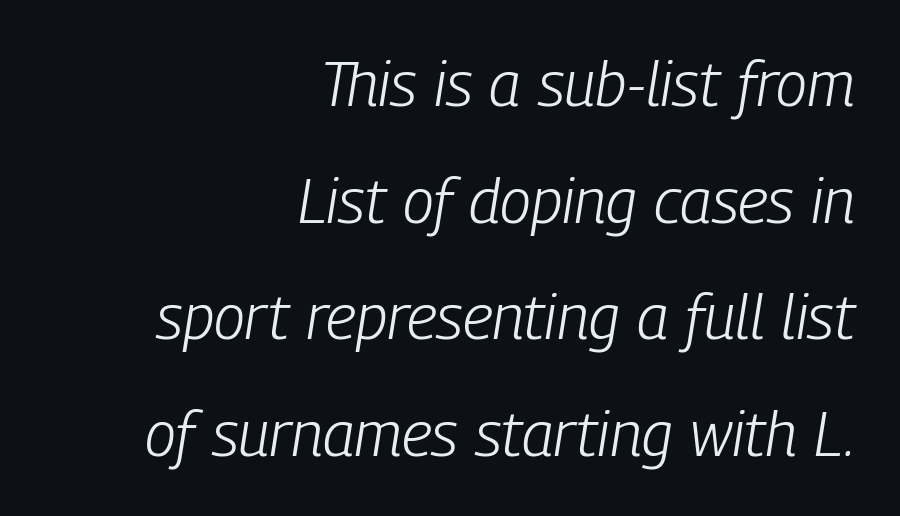
Q: Is the text bold? A: No.
Q: Is the text italic (slanted)? A: Yes, it leans right by about 9 degrees.
Q: Is the text underlined? A: No.
Q: How is the paragraph aligned? A: Right-aligned.
Q: Is the spacing between letters normal or unusually wide? A: Normal.
Q: Width (condensed, normal, or wide)? A: Condensed.
Q: Stroke contrast? A: Low.
Q: x-height? A: Medium.
Q: Monospaced? A: No.
